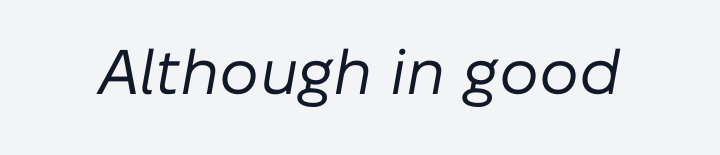
The characters are drawn with everyday or finer stroke widths. Each letter keeps its own natural width here, so spacing adapts to shape. Has an underline been added? It has not. Observe the ordinary spacing: letters are neighbours, not strangers. The lettering tilts uniformly, giving the passage an italic look.
